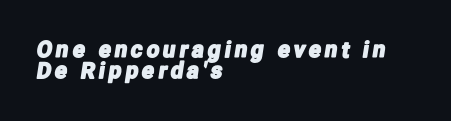
The image shows 22 px text type; set left-aligned, tight line spacing (0.97x), not underlined.
